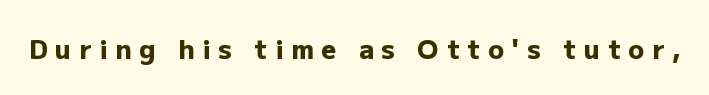
The face used here has the dense, thick strokes of a bold. Descender tails drop into unmarked territory. The typography opts for an upright posture over an oblique one. Students, note that the glyphs here are deliberately spaced far apart.
